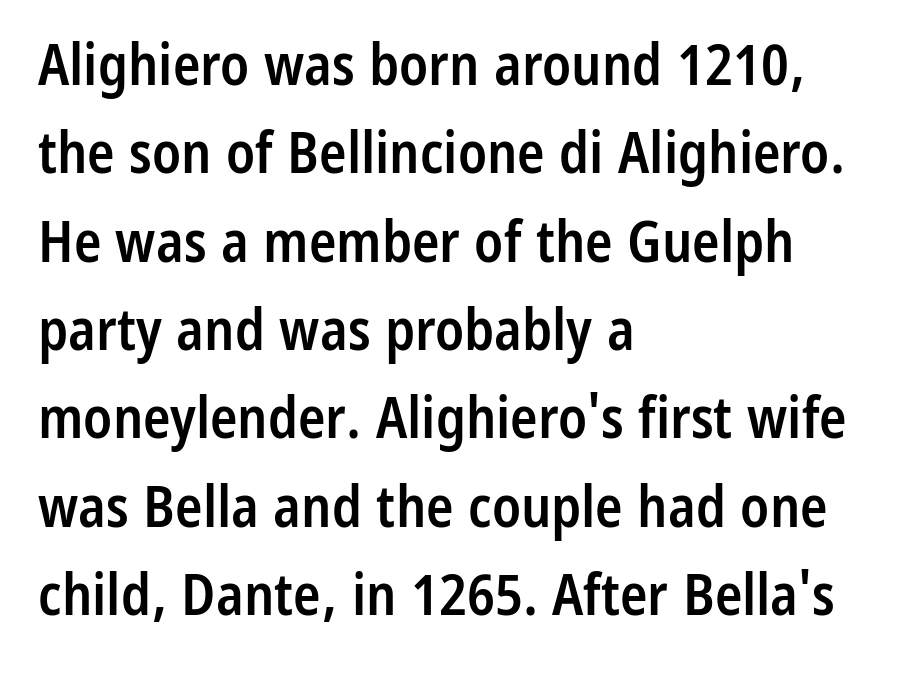
{"serif": "no", "italic": "no", "bold": "semi", "weight": "semibold", "width": "condensed", "stroke_contrast": "low", "x_height": "medium", "monospaced": "no", "underline": "no", "align": "left", "line_spacing": "normal", "line_spacing_ratio": 1.55, "letter_spacing": "normal", "letter_spacing_em": 0.0, "glyph_px": 57}
